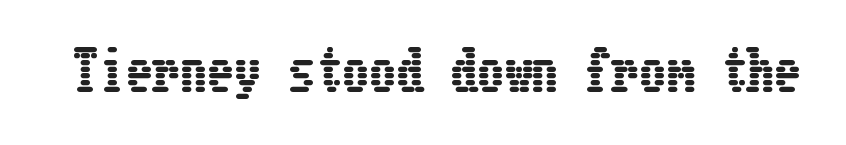
Q: Is the text italic (slanted)? A: No, it is upright.
Q: Is the text underlined? A: No.
Q: Is the spacing between letters normal or unusually wide? A: Normal.
Q: Width (condensed, normal, or wide)? A: Condensed.
Q: Stroke contrast? A: Low.
Q: x-height? A: Medium.
